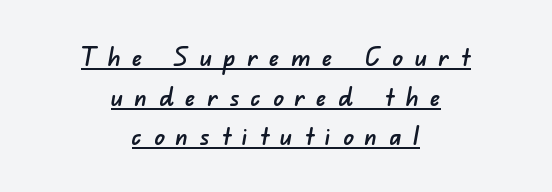
Q: Is the text underlined? A: Yes.
Q: How is the paragraph aligned? A: Centered.
Q: Is the spacing between letters normal or unusually wide? A: Unusually wide.
Q: Is the spacing between lines tight, normal or loose? A: Normal.
